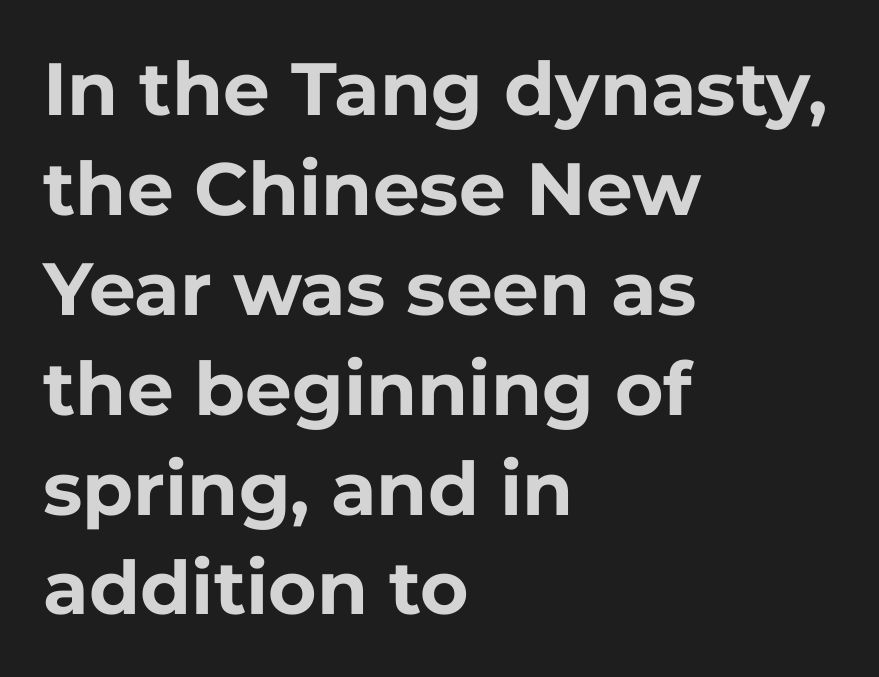
Q: Is the text bold? A: Yes.
Q: Is the text italic (slanted)? A: No, it is upright.
Q: Is the typeface a serif or a sans-serif typeface? A: Sans-serif.
Q: Is the text underlined? A: No.
Q: How is the paragraph aligned? A: Left-aligned.
Q: Is the spacing between letters normal or unusually wide? A: Normal.
Q: Is the spacing between lines tight, normal or loose? A: Normal.
Q: Width (condensed, normal, or wide)? A: Normal.
Q: Stroke contrast? A: Low.
Q: x-height? A: Medium.
Q: Monospaced? A: No.
